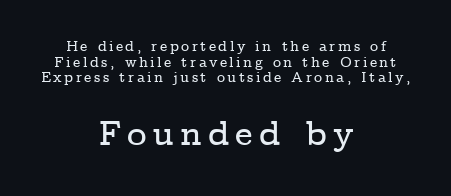
The image shows 34 px wide serif type, upright; set centered, tight line spacing (1.12x), not underlined; the second (bottom) block is 2.43x larger; low stroke contrast and a medium x-height.
